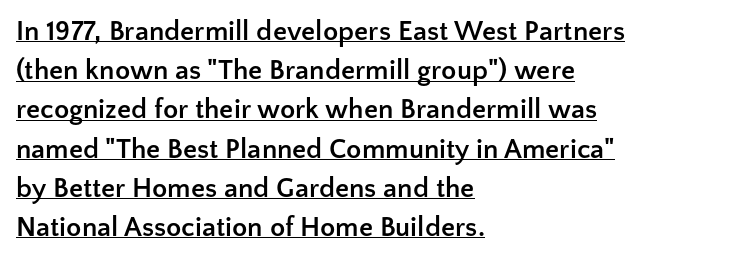
The image shows 28 px semibold sans-serif type, upright; set left-aligned, normal line spacing (1.4x), normal letter spacing, underlined; low stroke contrast and a medium x-height.
